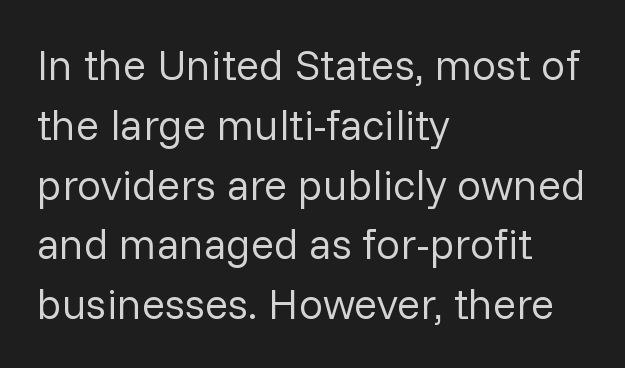
{"serif": "no", "italic": "no", "bold": "no", "weight": "regular", "width": "normal", "stroke_contrast": "low", "x_height": "medium", "monospaced": "no", "underline": "no", "align": "left", "line_spacing": "normal", "line_spacing_ratio": 1.39, "letter_spacing": "normal", "letter_spacing_em": 0.0, "glyph_px": 43}
